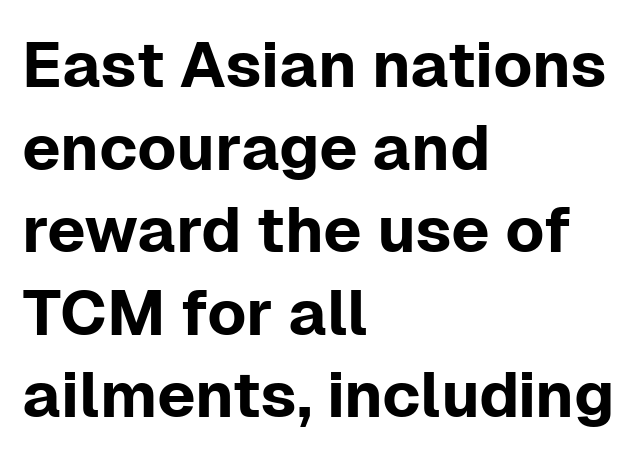
{"serif": "no", "italic": "no", "width": "normal", "stroke_contrast": "low", "x_height": "medium", "monospaced": "no", "underline": "no", "align": "left", "line_spacing": "normal", "line_spacing_ratio": 1.29, "letter_spacing": "normal", "letter_spacing_em": 0.0, "glyph_px": 64}
